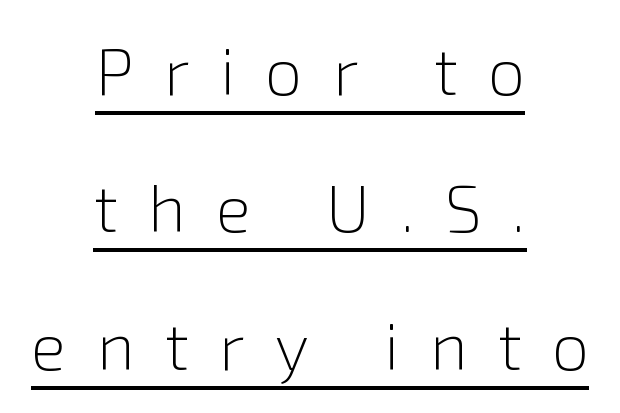
{"serif": "no", "italic": "no", "bold": "no", "weight": "light", "width": "normal", "x_height": "medium", "monospaced": "no", "underline": "yes", "align": "center", "line_spacing": "loose", "line_spacing_ratio": 2.08, "letter_spacing": "wide", "letter_spacing_em": 0.46, "glyph_px": 66}
